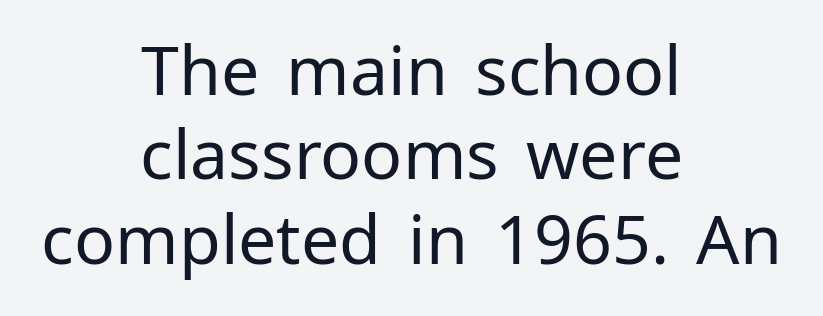
{"serif": "no", "italic": "no", "bold": "no", "weight": "regular", "width": "normal", "stroke_contrast": "low", "x_height": "medium", "monospaced": "no", "underline": "no", "align": "center", "line_spacing_ratio": 1.24, "letter_spacing": "normal", "letter_spacing_em": 0.0, "glyph_px": 68}
